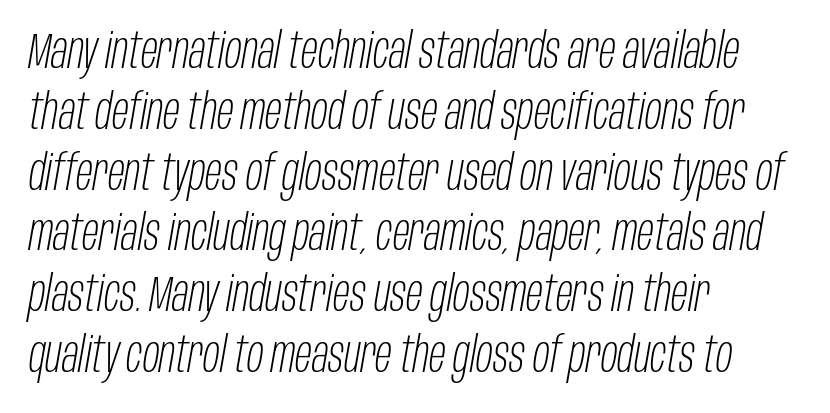
The image shows 49 px light, condensed type, italic (leaning right); set left-aligned, line spacing 1.24x, normal letter spacing, not underlined; low stroke contrast and a large x-height.
